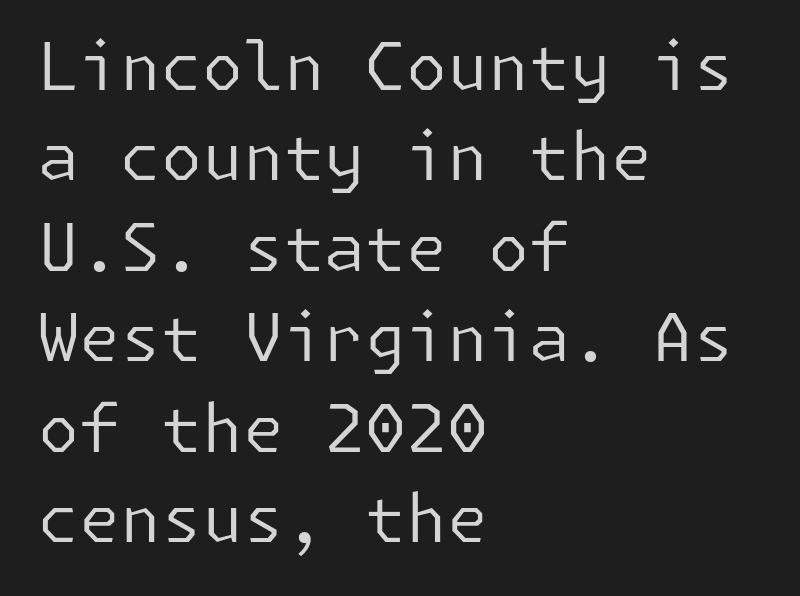
The image shows 66 px regular-weight sans-serif type, upright; set left-aligned, normal line spacing (1.37x), normal letter spacing, not underlined; low stroke contrast and a medium x-height.
